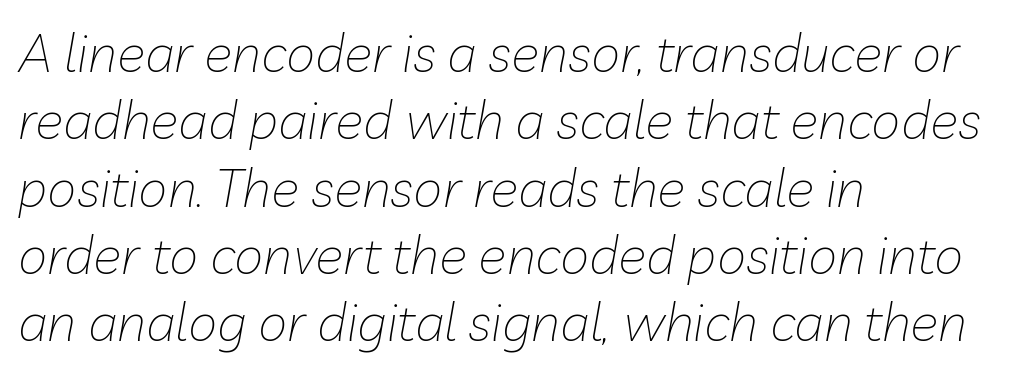
Q: Is the text bold? A: No.
Q: Is the text italic (slanted)? A: Yes, it leans right by about 10 degrees.
Q: Is the text underlined? A: No.
Q: How is the paragraph aligned? A: Left-aligned.
Q: Is the spacing between letters normal or unusually wide? A: Normal.
Q: Is the spacing between lines tight, normal or loose? A: Normal.
Q: Width (condensed, normal, or wide)? A: Normal.
Q: Stroke contrast? A: Low.
Q: x-height? A: Medium.
Q: Monospaced? A: No.
